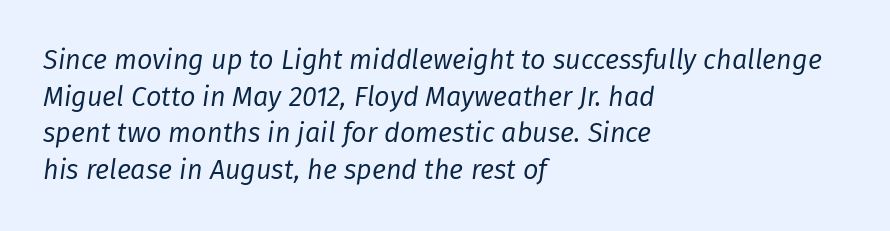
Q: Is the text bold? A: No.
Q: Is the text italic (slanted)? A: Yes, it leans right by about 8 degrees.
Q: Is the text underlined? A: No.
Q: How is the paragraph aligned? A: Left-aligned.
Q: Is the spacing between letters normal or unusually wide? A: Normal.
Q: Is the spacing between lines tight, normal or loose? A: Normal.
